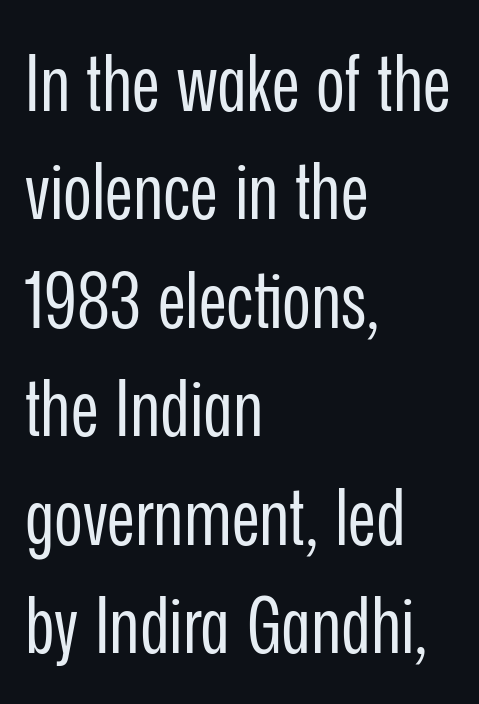
{"serif": "no", "italic": "no", "bold": "no", "weight": "regular", "width": "condensed", "stroke_contrast": "low", "x_height": "medium", "monospaced": "no", "underline": "no", "align": "left", "line_spacing": "normal", "line_spacing_ratio": 1.39, "letter_spacing": "normal", "letter_spacing_em": 0.0, "glyph_px": 78}
